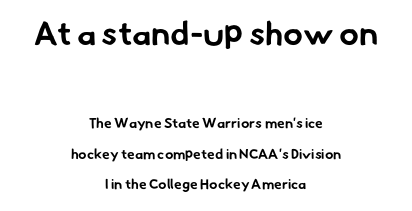
{"serif": "no", "bold": "yes", "weight": "bold", "width": "normal", "stroke_contrast": "low", "x_height": "small", "monospaced": "no", "underline": "no", "align": "center", "line_spacing": "loose", "line_spacing_ratio": 2.18, "letter_spacing": "normal", "letter_spacing_em": 0.0, "larger_block": "first", "size_ratio": 2.36, "glyph_px": 33}
